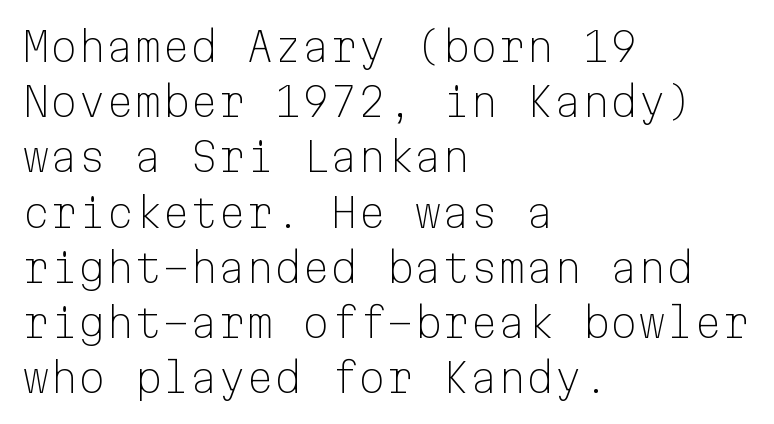
{"serif": "no", "italic": "no", "bold": "no", "weight": "light", "width": "normal", "stroke_contrast": "low", "x_height": "medium", "monospaced": "yes", "underline": "no", "align": "left", "line_spacing": "normal", "line_spacing_ratio": 1.38, "letter_spacing": "normal", "letter_spacing_em": 0.0, "glyph_px": 40}
